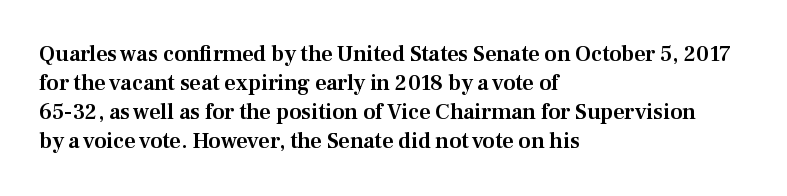
It's the straight-up-and-down kind of type. The horizontal fit of the characters is conventional and even. These lines are set flush left with a ragged right edge. Glance below the letters and you will spot only blank space.
